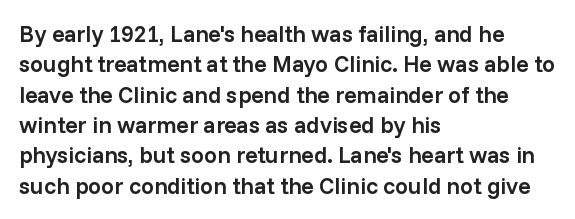
The space between consecutive lines is moderate. Each glyph is drawn with semibold strokes, heavier than normal yet not fully bold. Casual observation: everything's shoved over to the left. Letters rest on an invisible, unmarked baseline. It's the straight-up-and-down kind of type. Standard letterfit; no display-style spreading of the glyphs.
